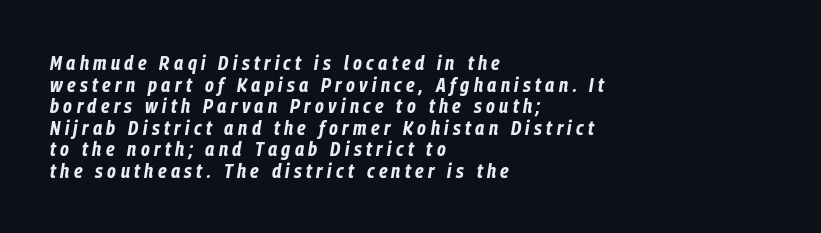
{"italic": "yes", "lean": "right", "slant_degrees": 9, "bold": "yes", "underline": "no", "align": "left", "line_spacing": "tight", "line_spacing_ratio": 1.08, "letter_spacing": "wide", "letter_spacing_em": 0.22, "glyph_px": 20}
